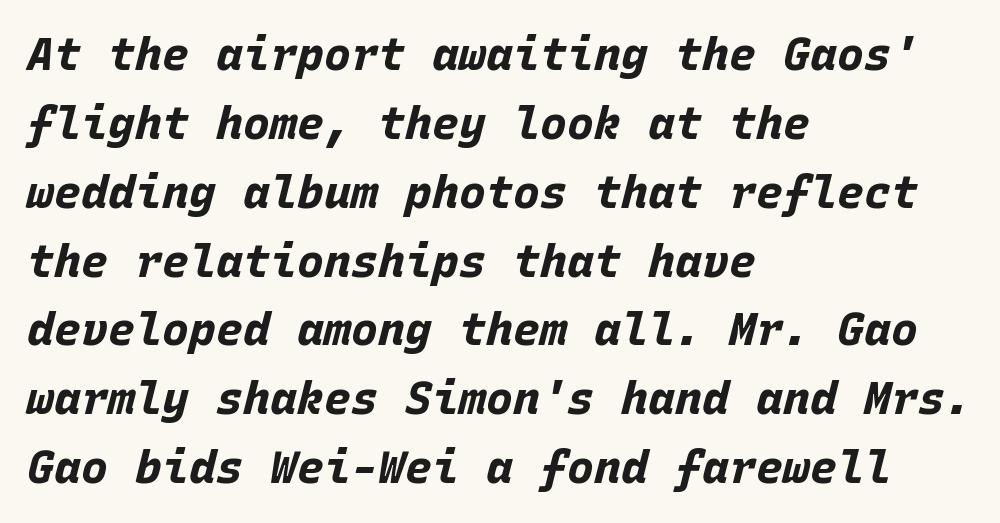
{"italic": "yes", "lean": "right", "slant_degrees": 15, "bold": "yes", "weight": "bold", "width": "normal", "stroke_contrast": "low", "x_height": "large", "monospaced": "yes", "underline": "no", "align": "left", "line_spacing": "normal", "line_spacing_ratio": 1.53, "letter_spacing": "normal", "letter_spacing_em": 0.0, "glyph_px": 45}
